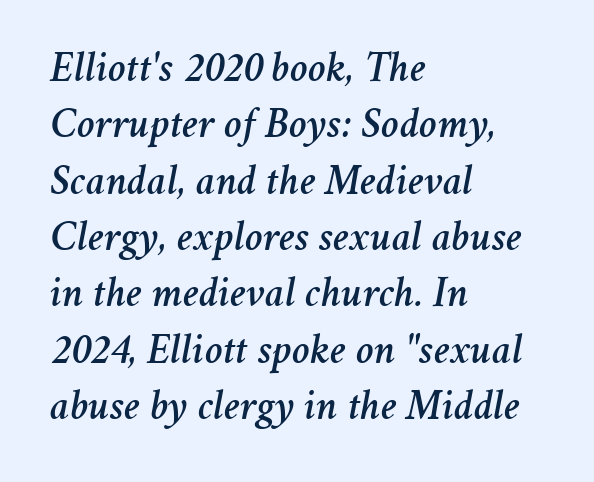
Q: Is the text italic (slanted)? A: Yes, it leans right by about 11 degrees.
Q: Is the text underlined? A: No.
Q: How is the paragraph aligned? A: Left-aligned.
Q: Is the spacing between letters normal or unusually wide? A: Normal.
Q: Is the spacing between lines tight, normal or loose? A: Normal.
Q: Width (condensed, normal, or wide)? A: Normal.
Q: Stroke contrast? A: Medium.
Q: x-height? A: Medium.
Q: Monospaced? A: No.
